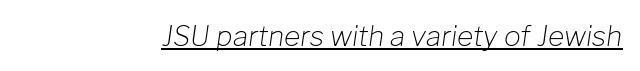
Compared with a typical body face, this is equally light or lighter still. Caption: standard tracking, unaltered. These lines are rendered in a variable-pitch font. In terms of posture, this sample is oblique. This sample carries an underscore along the baseline area.
